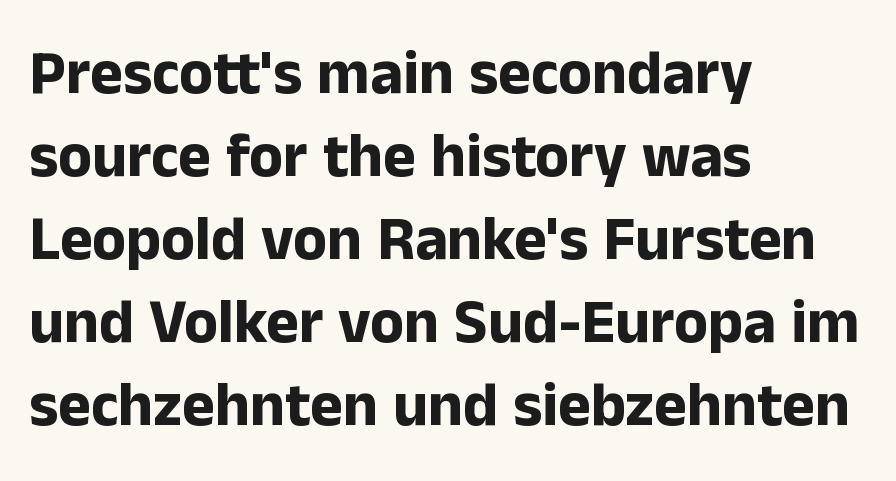
{"serif": "no", "italic": "no", "bold": "yes", "weight": "bold", "width": "normal", "stroke_contrast": "low", "x_height": "medium", "monospaced": "no", "underline": "no", "align": "left", "line_spacing": "normal", "line_spacing_ratio": 1.34, "letter_spacing": "normal", "letter_spacing_em": 0.0, "glyph_px": 62}
